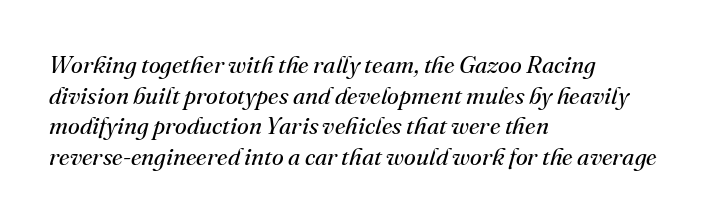
The image shows 24 px text type, italic (leaning right); set left-aligned, normal line spacing (1.28x), normal letter spacing, not underlined.
